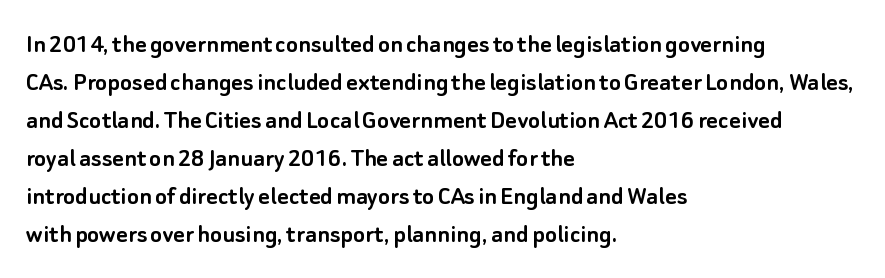
{"serif": "no", "italic": "no", "width": "normal", "stroke_contrast": "low", "x_height": "small", "monospaced": "no", "underline": "no", "align": "left", "line_spacing": "normal", "line_spacing_ratio": 1.36, "letter_spacing": "normal", "letter_spacing_em": 0.0, "glyph_px": 28}
